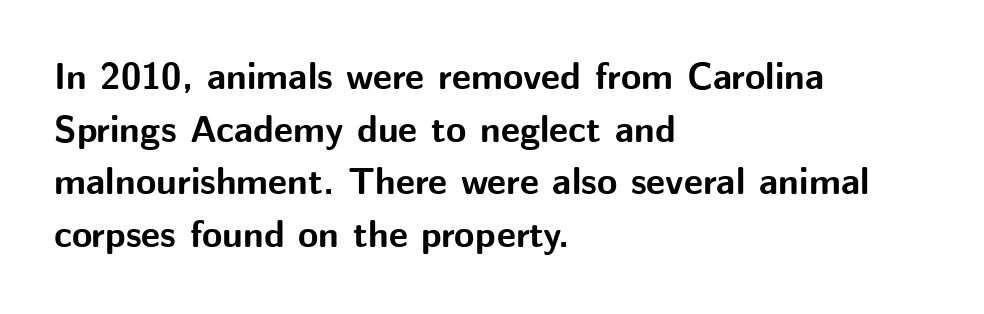
{"serif": "no", "italic": "no", "bold": "yes", "weight": "bold", "width": "normal", "stroke_contrast": "medium", "x_height": "medium", "monospaced": "no", "underline": "no", "align": "left", "line_spacing": "normal", "line_spacing_ratio": 1.42, "letter_spacing": "normal", "letter_spacing_em": 0.0, "glyph_px": 37}
